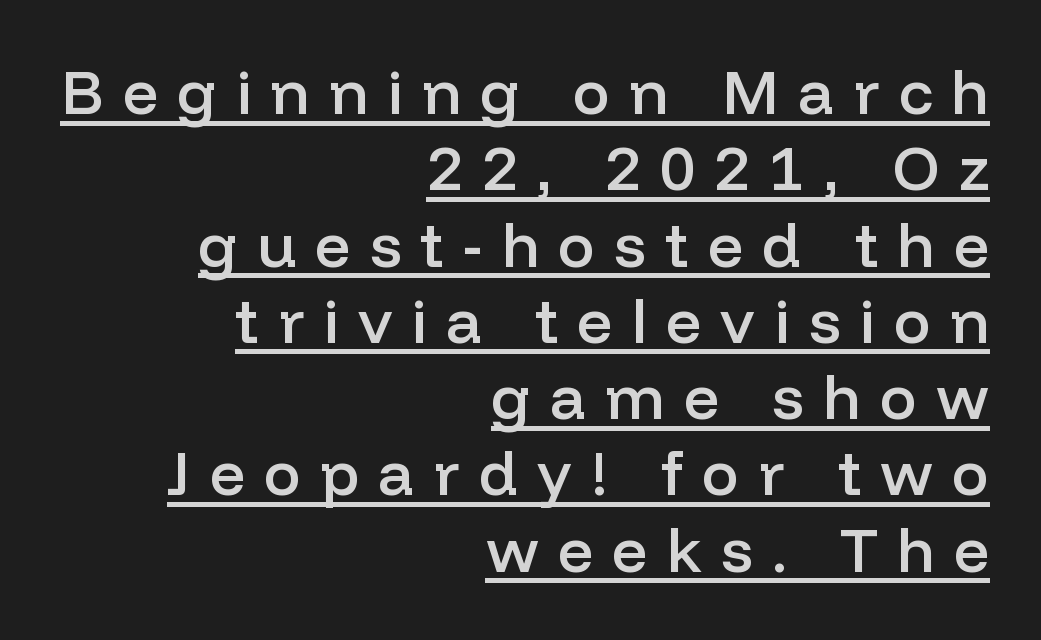
Think of a printed novel: that variable character pitch is what you see here. Substantial extra tracking has been applied to these lines. Compared with undecorated copy, this sample adds a rule below the words. Tall strokes in this sample are plumb rather than angled. Firm but not heavy-handed strokes: this text is semibold.
